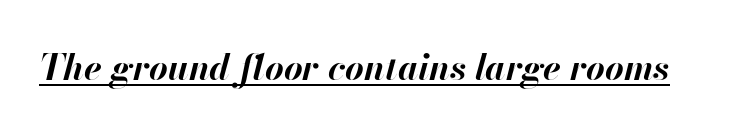
{"italic": "yes", "lean": "right", "slant_degrees": 13, "bold": "yes", "weight": "bold", "width": "normal", "stroke_contrast": "high", "x_height": "small", "monospaced": "no", "underline": "yes", "letter_spacing": "normal", "letter_spacing_em": 0.0, "glyph_px": 36}
